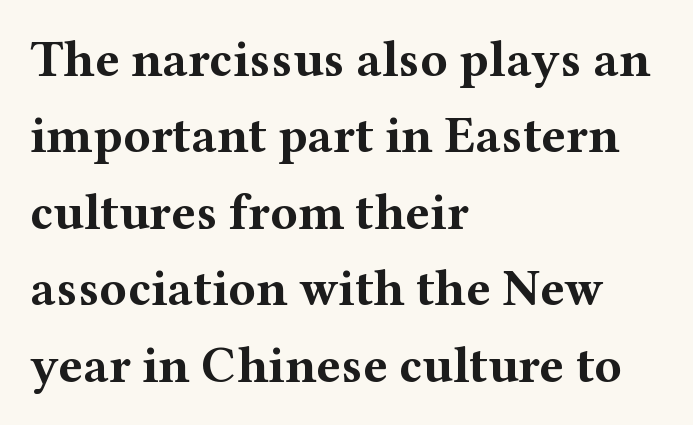
Q: Is the text bold? A: Yes.
Q: Is the text italic (slanted)? A: No, it is upright.
Q: Is the typeface a serif or a sans-serif typeface? A: Serif.
Q: Is the text underlined? A: No.
Q: How is the paragraph aligned? A: Left-aligned.
Q: Is the spacing between letters normal or unusually wide? A: Normal.
Q: Is the spacing between lines tight, normal or loose? A: Normal.
Q: Width (condensed, normal, or wide)? A: Wide.
Q: Stroke contrast? A: Medium.
Q: x-height? A: Medium.
Q: Monospaced? A: No.
